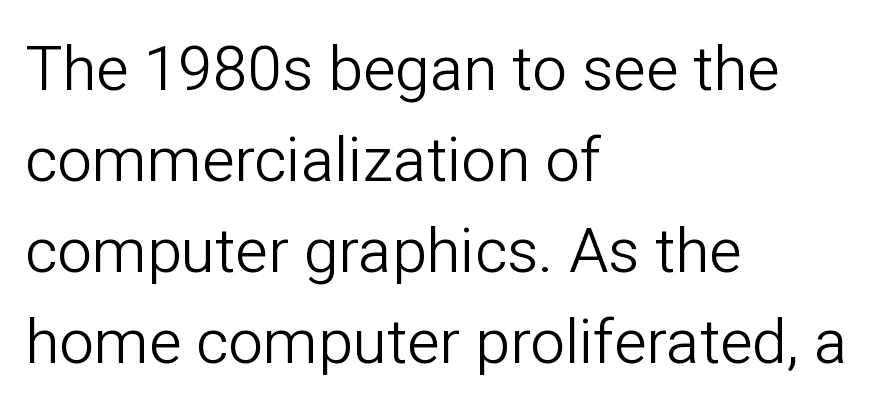
Q: Is the text bold? A: No.
Q: Is the text italic (slanted)? A: No, it is upright.
Q: Is the typeface a serif or a sans-serif typeface? A: Sans-serif.
Q: Is the text underlined? A: No.
Q: How is the paragraph aligned? A: Left-aligned.
Q: Is the spacing between letters normal or unusually wide? A: Normal.
Q: Is the spacing between lines tight, normal or loose? A: Normal.
Q: Width (condensed, normal, or wide)? A: Normal.
Q: Stroke contrast? A: Low.
Q: x-height? A: Medium.
Q: Monospaced? A: No.
